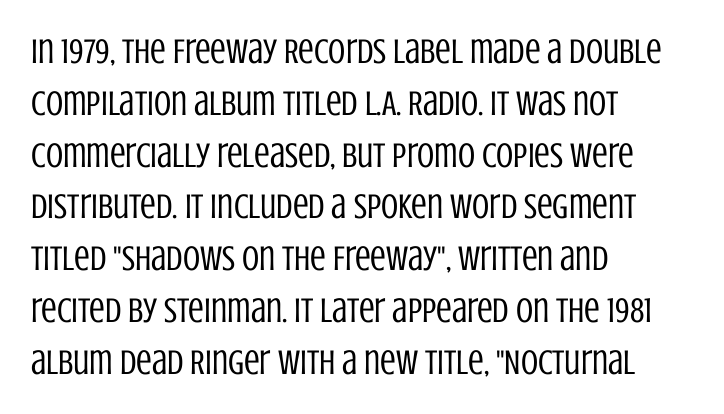
{"serif": "no", "italic": "no", "bold": "no", "weight": "regular", "width": "condensed", "stroke_contrast": "low", "x_height": "large", "monospaced": "no", "underline": "no", "align": "left", "line_spacing": "normal", "line_spacing_ratio": 1.48, "letter_spacing": "normal", "letter_spacing_em": 0.0, "glyph_px": 35}
